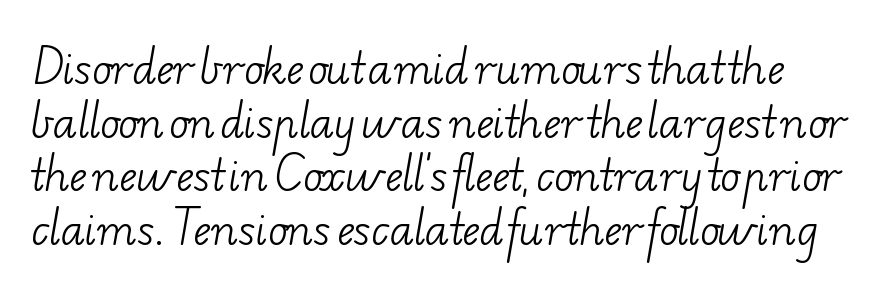
The image shows 41 px light, wide serif type; set normal line spacing (1.31x), normal letter spacing, not underlined; low stroke contrast and a small x-height.
